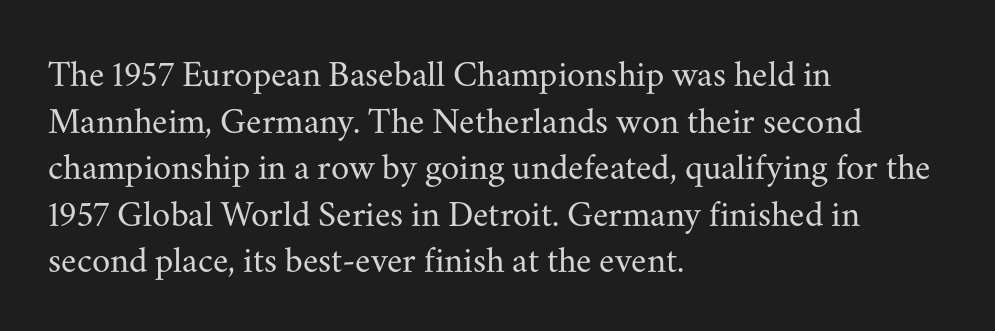
{"serif": "yes", "italic": "no", "bold": "no", "weight": "regular", "width": "normal", "stroke_contrast": "medium", "x_height": "small", "monospaced": "no", "underline": "no", "align": "left", "line_spacing": "normal", "line_spacing_ratio": 1.26, "letter_spacing": "normal", "letter_spacing_em": 0.0, "glyph_px": 37}
